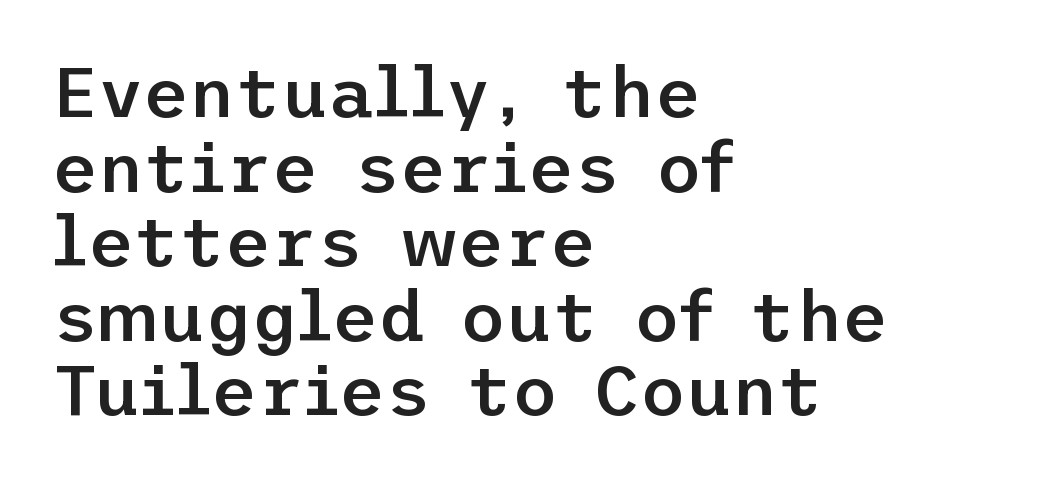
The passage shown is not underscored anywhere. The font's upright variant was chosen for this text. In terms of letterform style, serifs are entirely absent. Very little white space separates one row of letters from the next. Weight: semibold (demi). Characters follow at the spacing the type designer built in.
